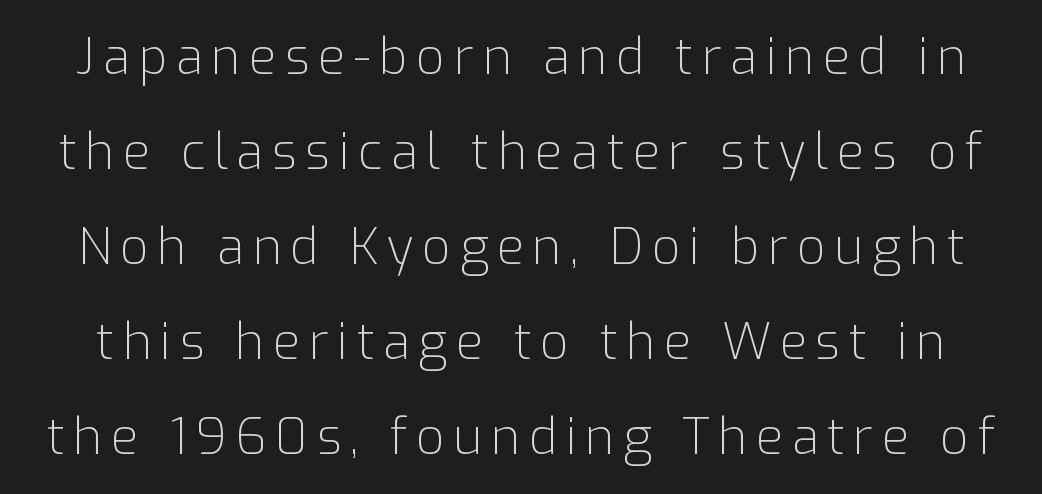
Q: Is the text bold? A: No.
Q: Is the text italic (slanted)? A: No, it is upright.
Q: Is the typeface a serif or a sans-serif typeface? A: Sans-serif.
Q: Is the text underlined? A: No.
Q: Is the spacing between lines tight, normal or loose? A: Loose.
Q: Width (condensed, normal, or wide)? A: Normal.
Q: Stroke contrast? A: Low.
Q: x-height? A: Medium.
Q: Monospaced? A: No.
